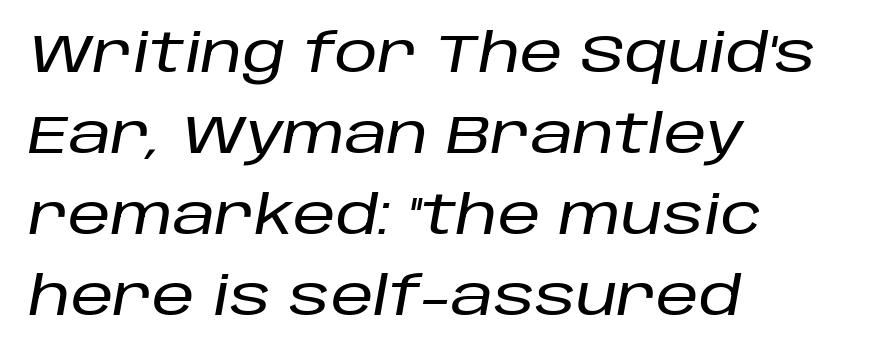
The rendering applies a slant to the glyphs. Rows of type keep a routine distance in the vertical direction. You could call the tracking neutral — neither tight nor loose. All the whitespace from short lines collects on the right. Is this a fixed-width face? No — the glyphs have proportional, varying widths.
